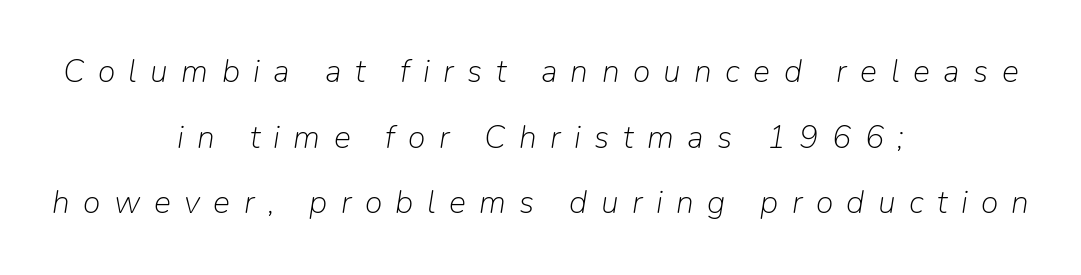
This sample has the flowing, uneven cadence of proportional lettering. Looking at the ascenders, they clearly lean. The lines are quadded center. The string is rendered with underlining switched off.
